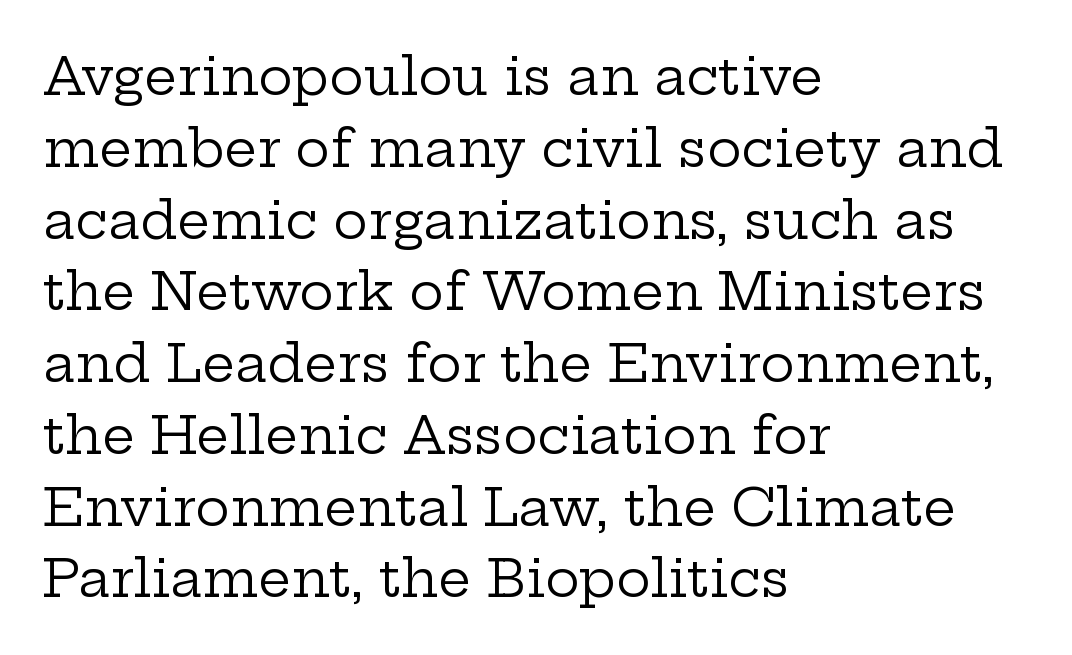
Notice how descenders clear the ascenders below comfortably — that's standard leading. Here the designer chose a conventional face with non-uniform glyph widths. Quick note: not italic, upright. Check where the strokes stop: tiny serifs finish them off.
